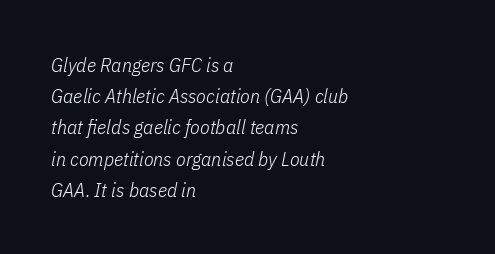
Q: Is the text bold? A: No.
Q: Is the text italic (slanted)? A: Yes, it leans right by about 11 degrees.
Q: Is the text underlined? A: No.
Q: How is the paragraph aligned? A: Left-aligned.
Q: Is the spacing between letters normal or unusually wide? A: Normal.
Q: Is the spacing between lines tight, normal or loose? A: Normal.
